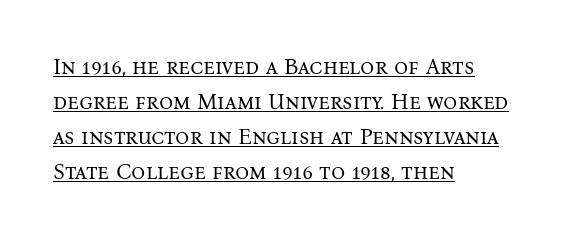
Q: Is the text bold? A: No.
Q: Is the text italic (slanted)? A: No, it is upright.
Q: Is the text underlined? A: Yes.
Q: How is the paragraph aligned? A: Left-aligned.
Q: Is the spacing between letters normal or unusually wide? A: Normal.
Q: Is the spacing between lines tight, normal or loose? A: Normal.
